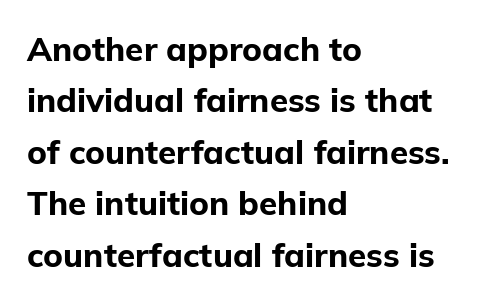
The image shows 33 px bold sans-serif type, upright; set left-aligned, normal line spacing (1.56x), normal letter spacing, not underlined; low stroke contrast and a medium x-height.
